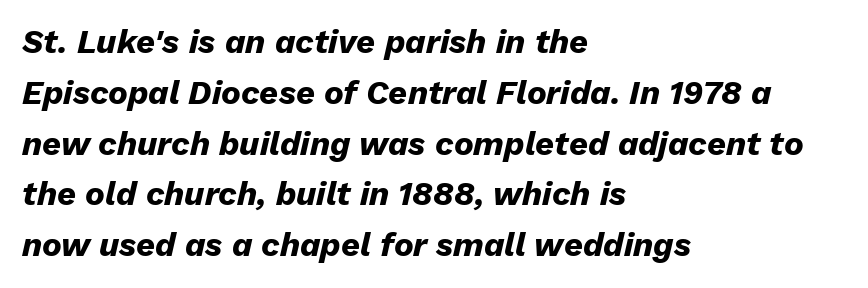
Q: Is the text bold? A: Yes.
Q: Is the text italic (slanted)? A: Yes, it leans right by about 13 degrees.
Q: Is the text underlined? A: No.
Q: How is the paragraph aligned? A: Left-aligned.
Q: Is the spacing between letters normal or unusually wide? A: Normal.
Q: Is the spacing between lines tight, normal or loose? A: Normal.
Q: Width (condensed, normal, or wide)? A: Normal.
Q: Stroke contrast? A: Low.
Q: x-height? A: Medium.
Q: Monospaced? A: No.
